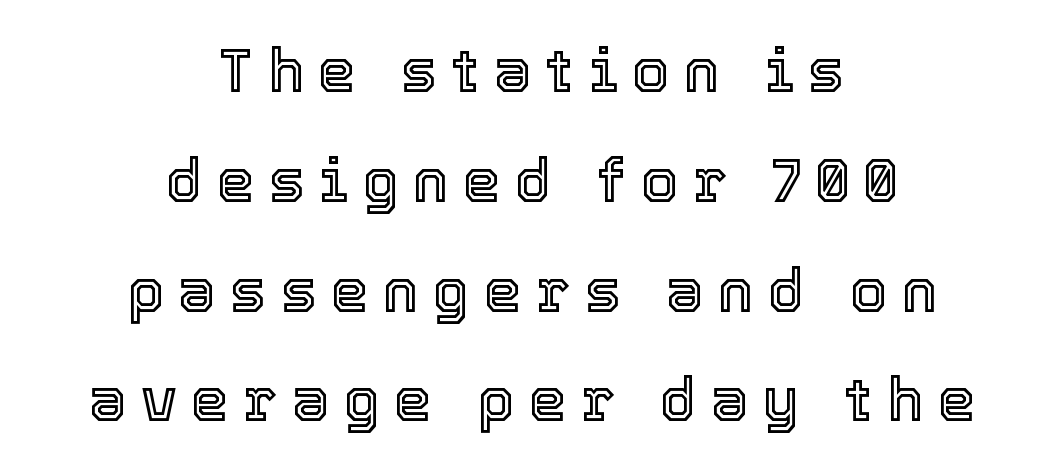
Q: Is the text italic (slanted)? A: No, it is upright.
Q: Is the text underlined? A: No.
Q: How is the paragraph aligned? A: Centered.
Q: Is the spacing between letters normal or unusually wide? A: Unusually wide.
Q: Width (condensed, normal, or wide)? A: Normal.
Q: x-height? A: Medium.
Q: Monospaced? A: No.
